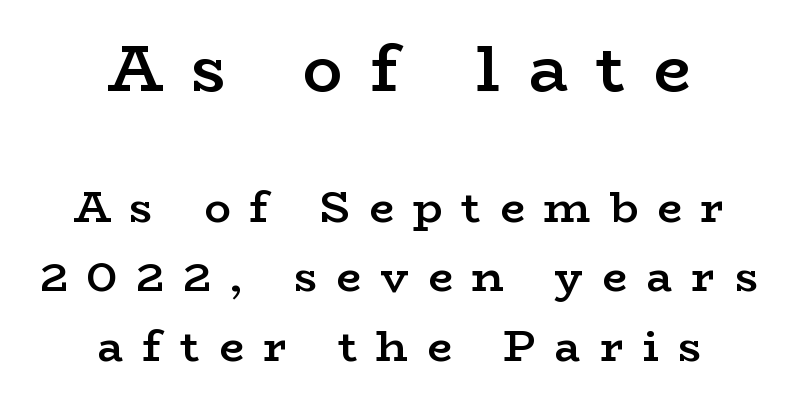
Each row of text sits above clean, open space. Do the letters lean? They stand straight. Check where the strokes stop: tiny serifs finish them off. On the weight axis this lands at semibold, roughly 600. This layout puts the oversized block above and the modest block below.
